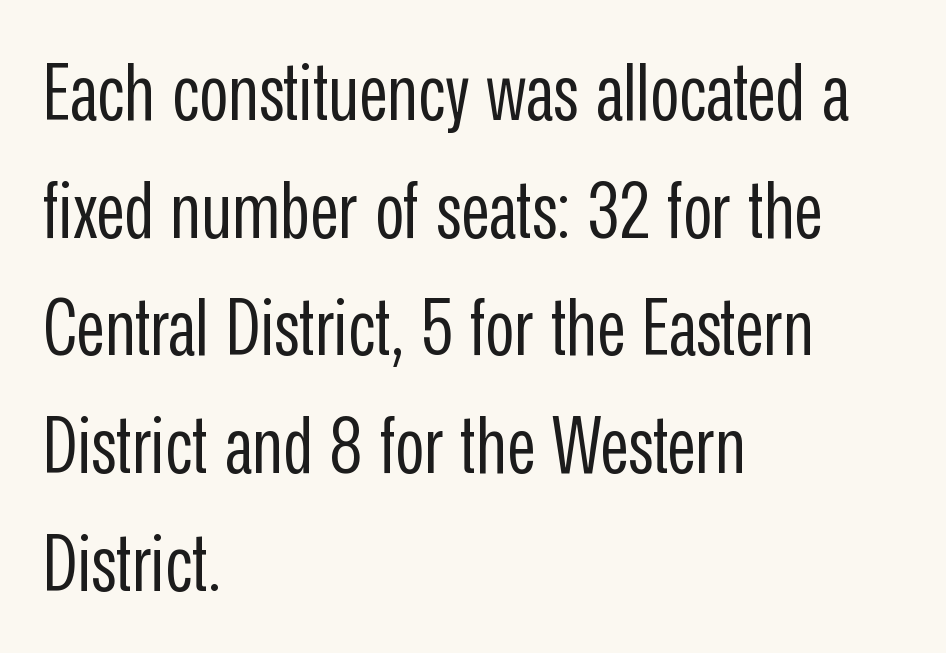
{"serif": "no", "italic": "no", "bold": "no", "weight": "regular", "width": "condensed", "stroke_contrast": "low", "x_height": "medium", "monospaced": "no", "underline": "no", "align": "left", "line_spacing": "normal", "line_spacing_ratio": 1.49, "letter_spacing": "normal", "letter_spacing_em": 0.0, "glyph_px": 79}
